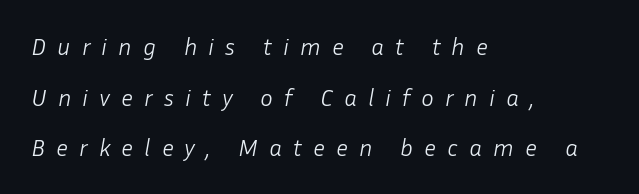
The image shows 24 px text type, italic (leaning right); set left-aligned, loose line spacing (2.11x), unusually wide letter spacing (+0.46 em), not underlined.
